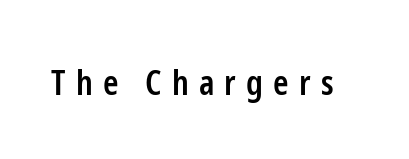
Q: Is the text bold? A: Semi-bold.
Q: Is the text italic (slanted)? A: No, it is upright.
Q: Is the typeface a serif or a sans-serif typeface? A: Sans-serif.
Q: Is the text underlined? A: No.
Q: Is the spacing between letters normal or unusually wide? A: Unusually wide.
Q: Width (condensed, normal, or wide)? A: Condensed.
Q: Stroke contrast? A: Low.
Q: x-height? A: Medium.
Q: Monospaced? A: No.
